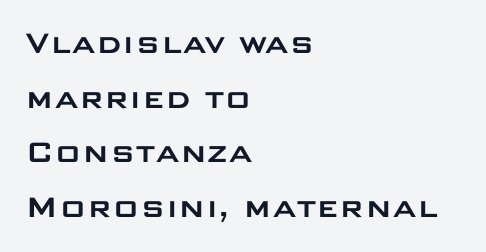
The image shows 36 px wide sans-serif type, upright; set left-aligned, normal line spacing (1.52x), normal letter spacing, not underlined; low stroke contrast and a large x-height.
